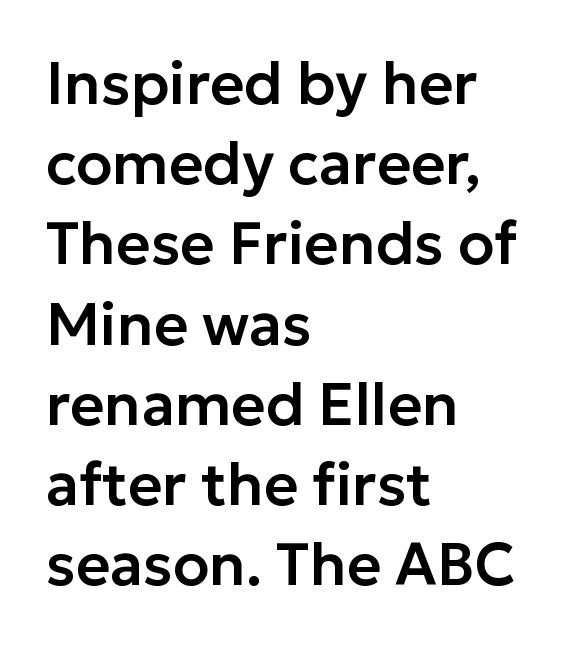
Q: Is the text italic (slanted)? A: No, it is upright.
Q: Is the typeface a serif or a sans-serif typeface? A: Sans-serif.
Q: Is the text underlined? A: No.
Q: How is the paragraph aligned? A: Left-aligned.
Q: Is the spacing between letters normal or unusually wide? A: Normal.
Q: Is the spacing between lines tight, normal or loose? A: Normal.
Q: Width (condensed, normal, or wide)? A: Normal.
Q: Stroke contrast? A: Low.
Q: x-height? A: Medium.
Q: Monospaced? A: No.
